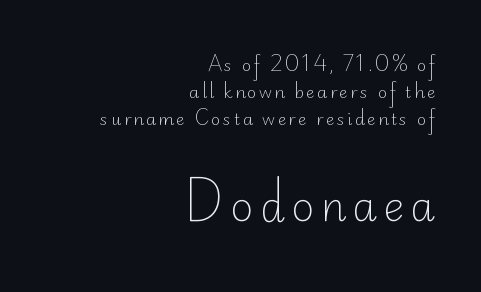
Every stem runs plumb, perpendicular to the baseline. The lines sit at an ordinary, default distance from one another. Just letters on the line, the space beneath them empty. The font family rendered here belongs to the sans-serif group. The weight tops out at a normal text grade. A student would call this right alignment; a typographer would say flush right, rag left.
